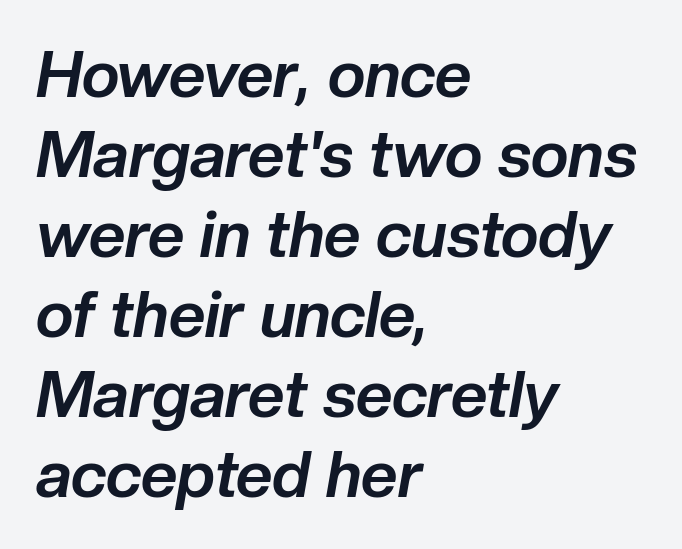
{"italic": "yes", "lean": "right", "slant_degrees": 10, "bold": "yes", "weight": "bold", "width": "normal", "stroke_contrast": "low", "x_height": "medium", "monospaced": "no", "underline": "no", "align": "left", "line_spacing": "normal", "line_spacing_ratio": 1.25, "letter_spacing": "normal", "letter_spacing_em": 0.0, "glyph_px": 64}
